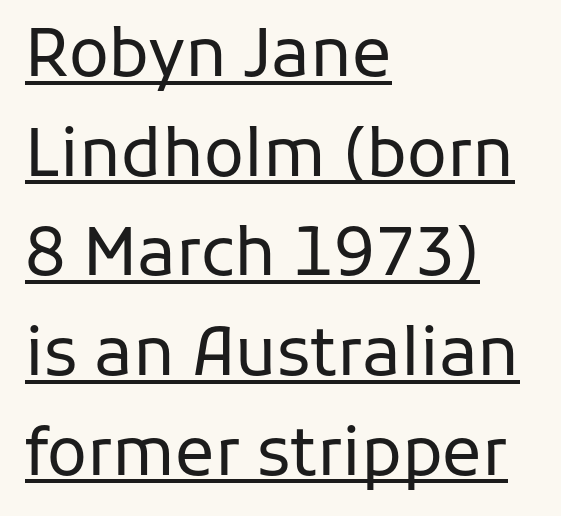
The image shows 66 px regular-weight sans-serif type, upright; set left-aligned, normal line spacing (1.51x), normal letter spacing, underlined; low stroke contrast and a medium x-height.
